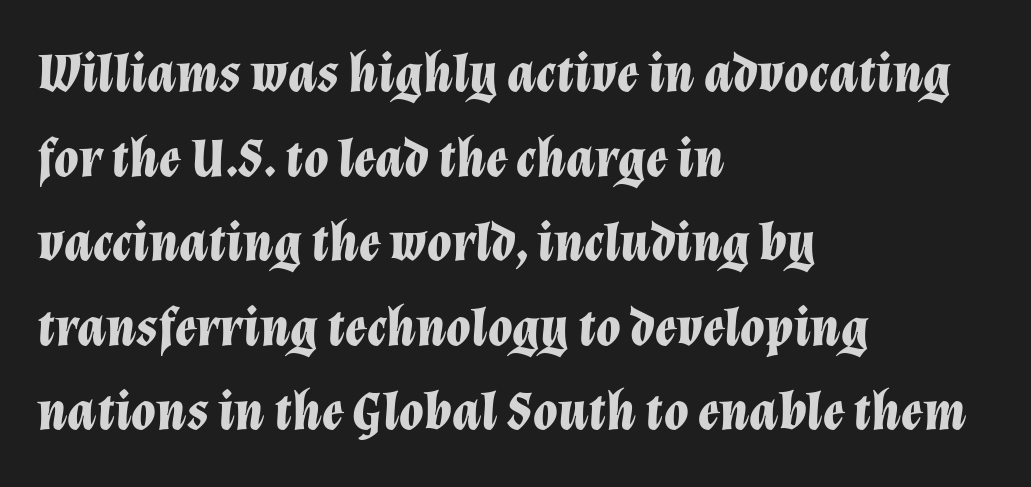
The image shows 56 px bold type, italic (leaning right); set left-aligned, normal line spacing (1.51x), normal letter spacing, not underlined; low stroke contrast and a medium x-height.
